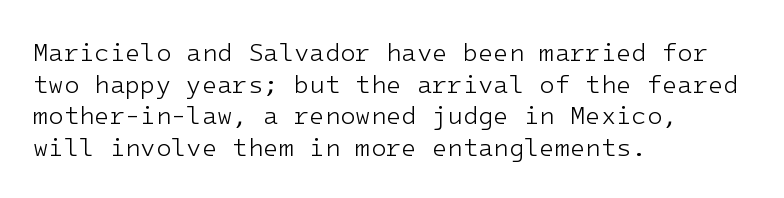
The image shows 25 px text type, upright; set left-aligned, normal line spacing (1.27x), normal letter spacing, not underlined.
